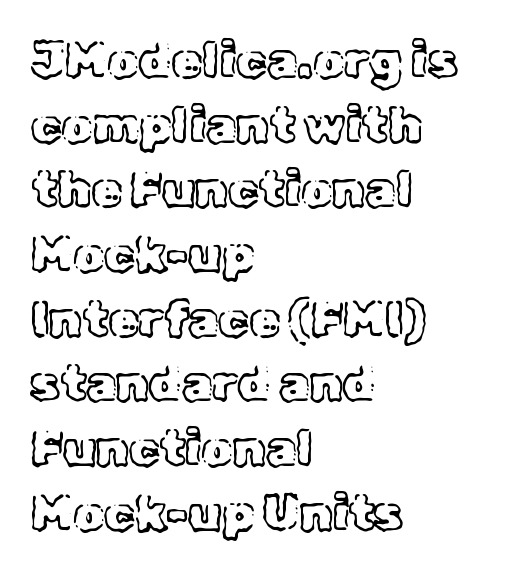
Looks like regular typesetting: each glyph gets only the width it needs. Posture: upright roman. Default kerning and tracking; the words read as compact shapes. In terms of leading, this rendering sits right in the middle.
